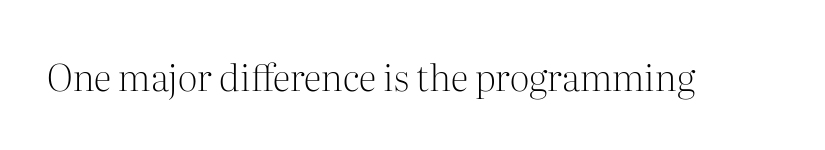
{"serif": "yes", "italic": "no", "bold": "no", "weight": "light", "width": "normal", "stroke_contrast": "medium", "x_height": "medium", "monospaced": "no", "underline": "no", "letter_spacing": "normal", "letter_spacing_em": 0.0, "glyph_px": 37}
